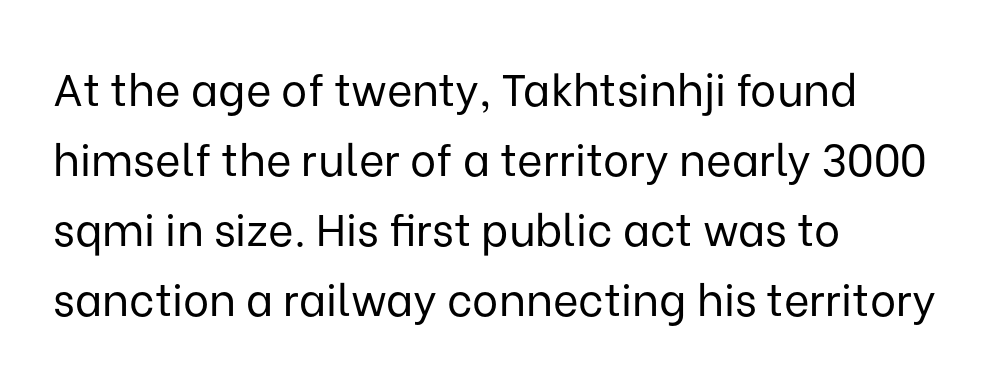
These lines are rendered in a variable-pitch font. This sample is left-justified, so line endings fall wherever the words run out. It's the straight-up-and-down kind of type. The zone under the glyphs is completely vacant. You could call the tracking neutral — neither tight nor loose. Compared with a typical body face, this is equally light or lighter still.
